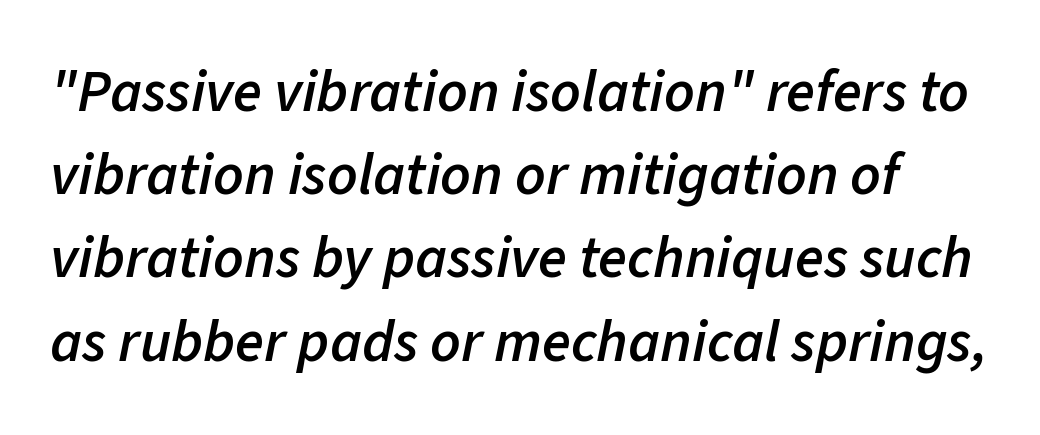
{"italic": "yes", "lean": "right", "slant_degrees": 11, "bold": "semi", "weight": "semibold", "width": "normal", "stroke_contrast": "low", "x_height": "medium", "monospaced": "no", "underline": "no", "line_spacing": "normal", "line_spacing_ratio": 1.41, "letter_spacing": "normal", "letter_spacing_em": 0.0, "glyph_px": 59}
